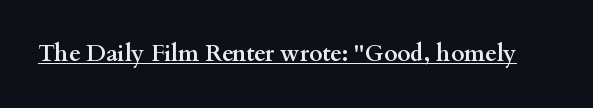
Heavy, bold letterforms. A rule runs beneath these lines of type. The type is set solid horizontally, with unmodified tracking. The lettering stays uniformly vertical, giving the passage a roman look.
